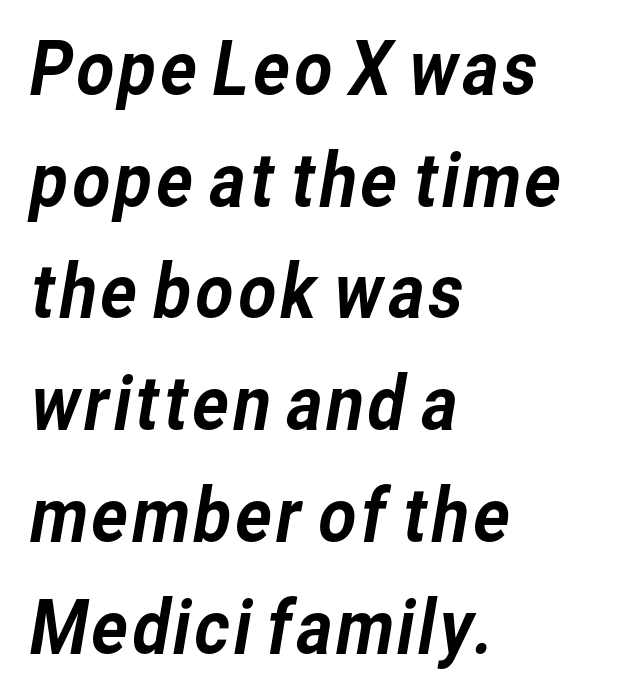
{"serif": "no", "width": "normal", "stroke_contrast": "low", "x_height": "medium", "monospaced": "no", "underline": "no", "align": "left", "line_spacing": "normal", "line_spacing_ratio": 1.51, "letter_spacing": "normal", "letter_spacing_em": 0.0, "glyph_px": 74}
